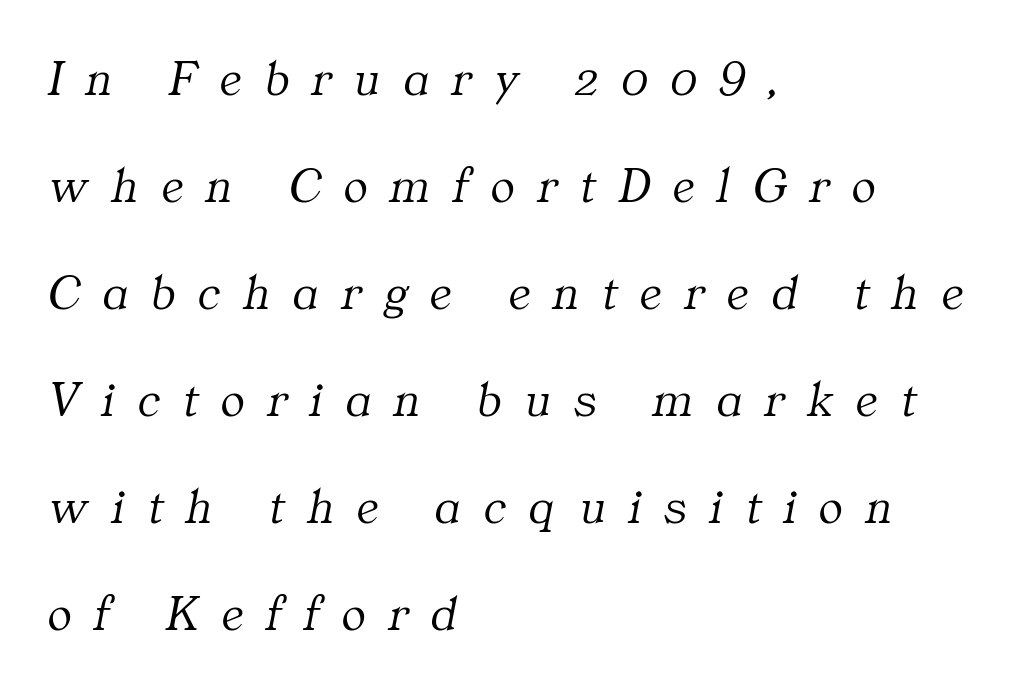
Each letter keeps its own natural width here, so spacing adapts to shape. Every character sits at an angle, as italics do. Left-aligned paragraph, ragged on the right. Font category for this specimen: serif.
